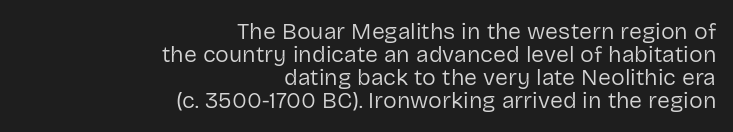
{"italic": "no", "bold": "no", "underline": "no", "align": "right", "line_spacing": "tight", "line_spacing_ratio": 1.0, "letter_spacing": "normal", "letter_spacing_em": 0.0, "glyph_px": 23}
